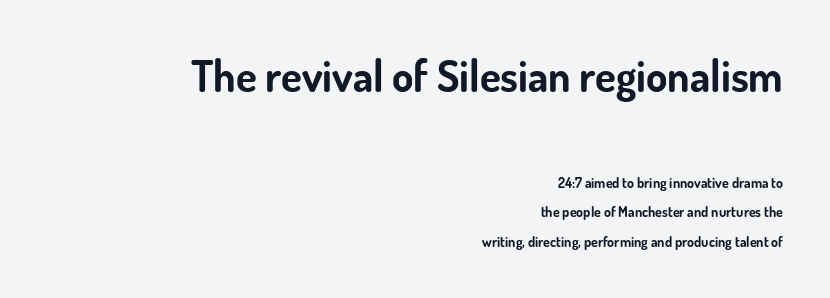
You get the large type first, then a drop to smaller type. Vertical spacing — loose. The setting favours the right margin, as signatures and pull-quotes sometimes do. Tracking value appears to be zero — textbook default spacing. A typesetter would call this proportional, since set widths differ per character.
